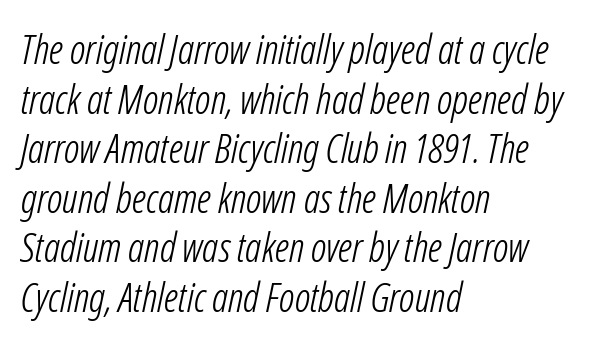
{"italic": "yes", "lean": "right", "slant_degrees": 12, "bold": "no", "weight": "light", "width": "condensed", "stroke_contrast": "low", "x_height": "medium", "monospaced": "no", "underline": "no", "align": "left", "line_spacing_ratio": 1.24, "letter_spacing": "normal", "letter_spacing_em": 0.0, "glyph_px": 40}
